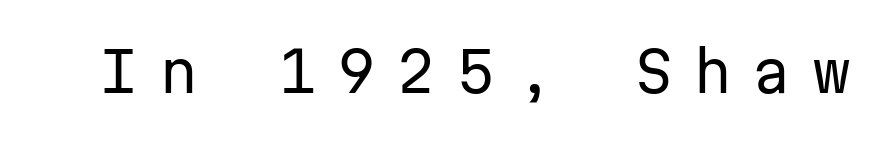
The image shows 56 px regular-weight sans-serif type, upright, monospaced; set unusually wide letter spacing (+0.36 em), not underlined; low stroke contrast and a medium x-height.
